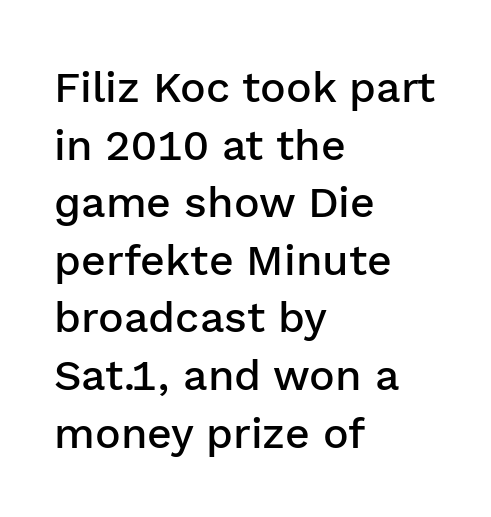
Q: Is the text bold? A: Semi-bold.
Q: Is the text italic (slanted)? A: No, it is upright.
Q: Is the typeface a serif or a sans-serif typeface? A: Sans-serif.
Q: Is the text underlined? A: No.
Q: How is the paragraph aligned? A: Left-aligned.
Q: Is the spacing between letters normal or unusually wide? A: Normal.
Q: Is the spacing between lines tight, normal or loose? A: Normal.
Q: Width (condensed, normal, or wide)? A: Normal.
Q: Stroke contrast? A: Low.
Q: x-height? A: Medium.
Q: Monospaced? A: No.
